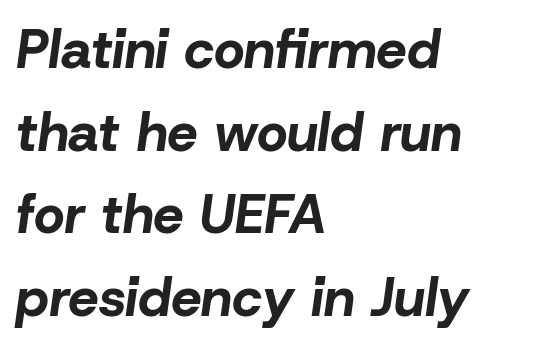
Q: Is the text bold? A: Yes.
Q: Is the text italic (slanted)? A: Yes, it leans right by about 8 degrees.
Q: Is the text underlined? A: No.
Q: How is the paragraph aligned? A: Left-aligned.
Q: Is the spacing between letters normal or unusually wide? A: Normal.
Q: Is the spacing between lines tight, normal or loose? A: Normal.
Q: Width (condensed, normal, or wide)? A: Normal.
Q: Stroke contrast? A: Low.
Q: x-height? A: Medium.
Q: Monospaced? A: No.
